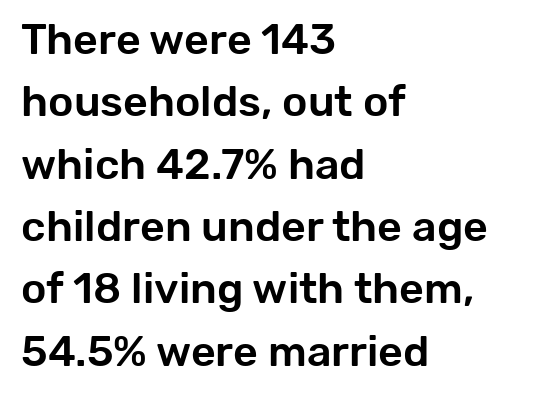
{"serif": "no", "italic": "no", "width": "normal", "stroke_contrast": "low", "x_height": "medium", "monospaced": "no", "underline": "no", "align": "left", "line_spacing": "normal", "line_spacing_ratio": 1.45, "letter_spacing": "normal", "letter_spacing_em": 0.0, "glyph_px": 43}
